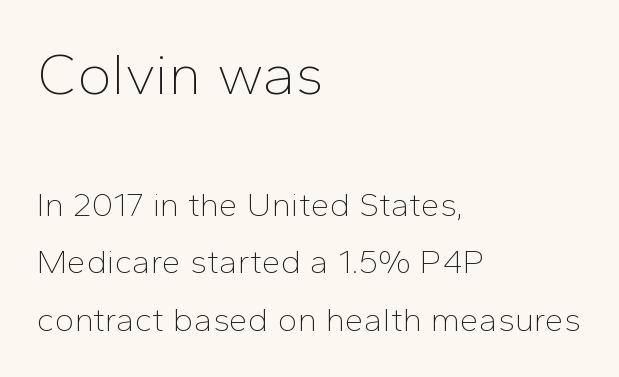
{"serif": "no", "italic": "no", "bold": "no", "weight": "thin", "width": "normal", "stroke_contrast": "low", "x_height": "medium", "monospaced": "no", "underline": "no", "align": "left", "line_spacing": "normal", "line_spacing_ratio": 1.68, "letter_spacing": "normal", "letter_spacing_em": 0.0, "larger_block": "first", "size_ratio": 1.74, "glyph_px": 59}
